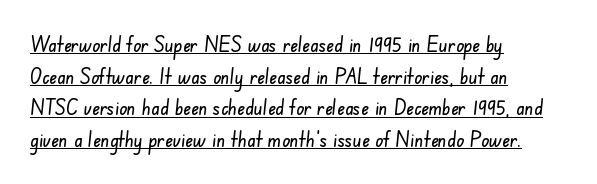
{"underline": "yes", "align": "left", "line_spacing": "normal", "line_spacing_ratio": 1.51, "letter_spacing": "normal", "letter_spacing_em": 0.0, "glyph_px": 21}
